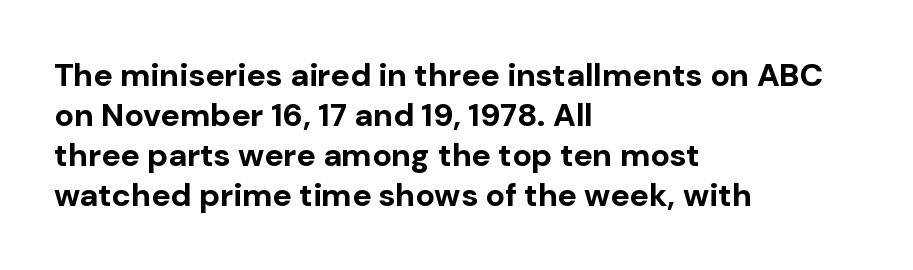
{"serif": "no", "italic": "no", "bold": "yes", "weight": "bold", "width": "normal", "stroke_contrast": "low", "x_height": "medium", "monospaced": "no", "underline": "no", "align": "left", "line_spacing": "normal", "line_spacing_ratio": 1.25, "letter_spacing": "normal", "letter_spacing_em": 0.0, "glyph_px": 32}
